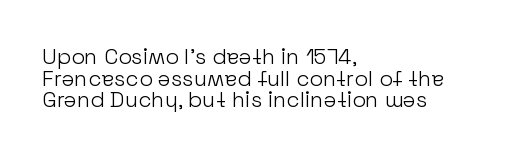
The image shows 22 px text type, upright; set left-aligned, tight line spacing (0.98x), normal letter spacing, not underlined.
